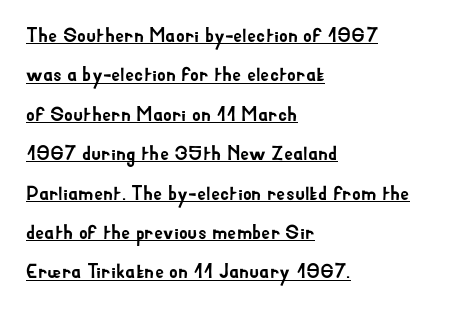
The image shows 20 px text type, upright; set left-aligned, loose line spacing (1.97x), normal letter spacing, underlined.
